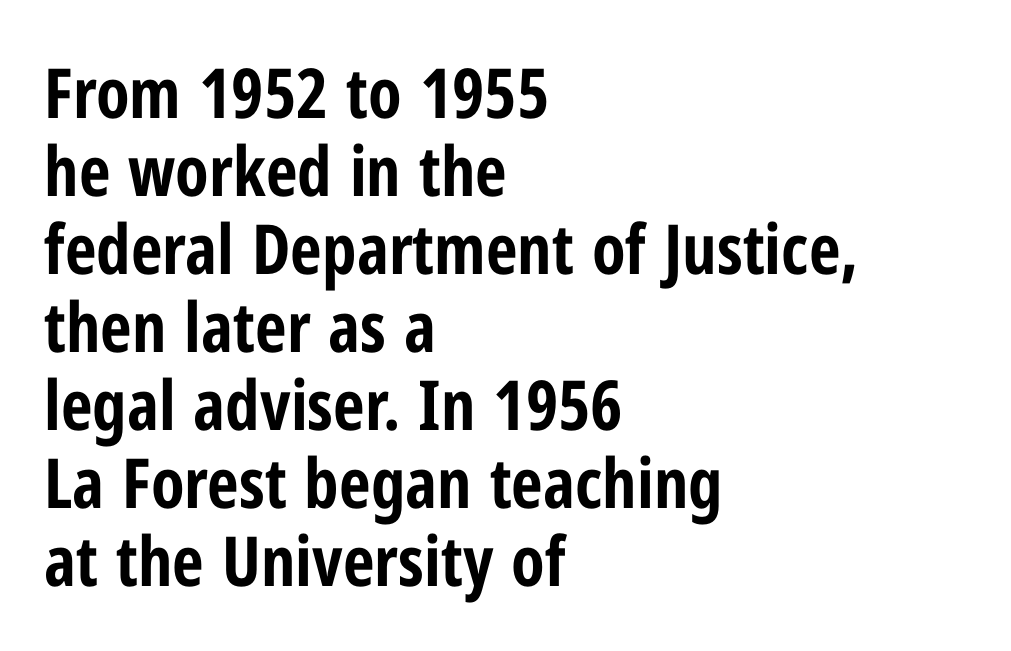
{"serif": "no", "italic": "no", "bold": "yes", "weight": "bold", "width": "condensed", "stroke_contrast": "low", "x_height": "medium", "monospaced": "no", "underline": "no", "align": "left", "line_spacing": "tight", "line_spacing_ratio": 1.13, "letter_spacing": "normal", "letter_spacing_em": 0.0, "glyph_px": 69}
